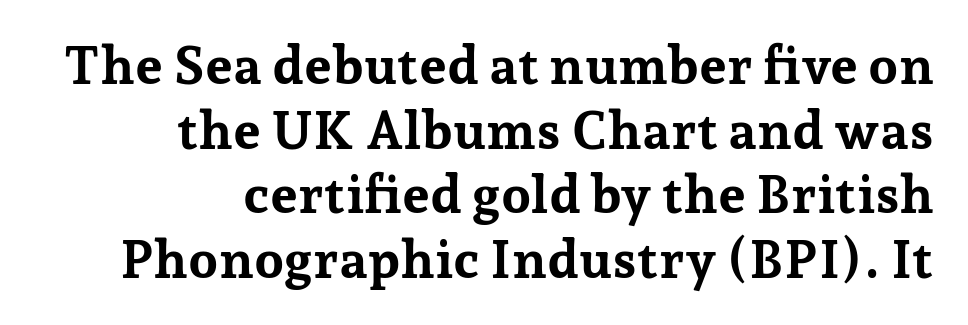
Q: Is the text bold? A: Yes.
Q: Is the text italic (slanted)? A: No, it is upright.
Q: Is the typeface a serif or a sans-serif typeface? A: Serif.
Q: Is the text underlined? A: No.
Q: How is the paragraph aligned? A: Right-aligned.
Q: Is the spacing between letters normal or unusually wide? A: Normal.
Q: Width (condensed, normal, or wide)? A: Normal.
Q: Stroke contrast? A: Low.
Q: x-height? A: Medium.
Q: Monospaced? A: No.
